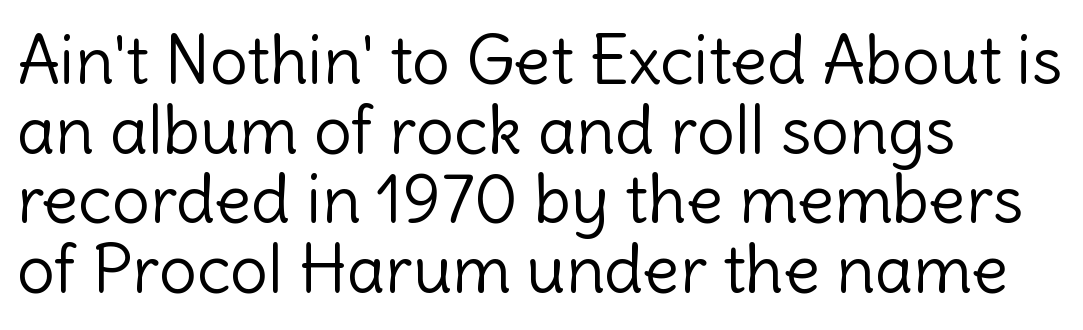
{"serif": "no", "italic": "no", "bold": "no", "weight": "light", "width": "normal", "x_height": "medium", "monospaced": "no", "underline": "no", "align": "left", "line_spacing": "tight", "line_spacing_ratio": 1.04, "letter_spacing": "normal", "letter_spacing_em": 0.0, "glyph_px": 67}
